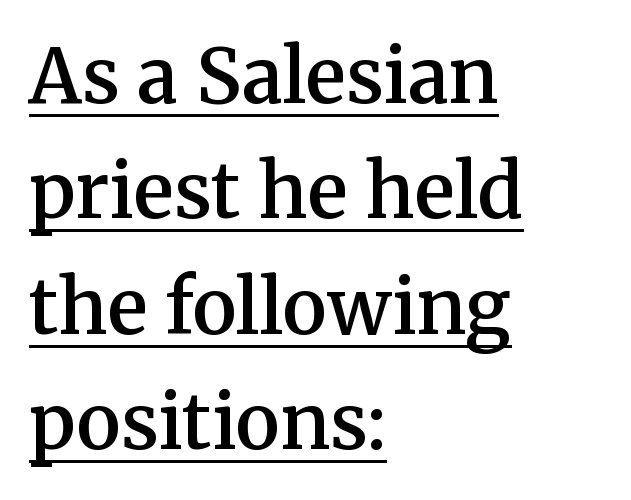
These lines stack with their left ends in a neat column. This rendering leaves character spacing at its baseline value. Descenders here cross a horizontal rule under the line. A typesetter would call this leading conventional body-copy spacing. Ascenders rise straight up at ninety degrees. Check where the strokes stop: tiny serifs finish them off.
